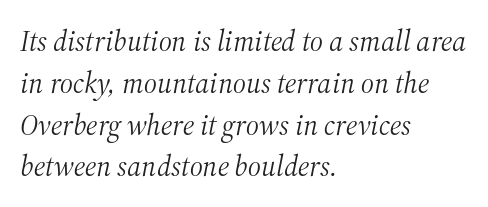
The baseline area is clear. Is the stroke heavy? The answer is a plain regular-or-lighter. The block of text has a typical density, with ordinary space between rows. Quick note: italic.
